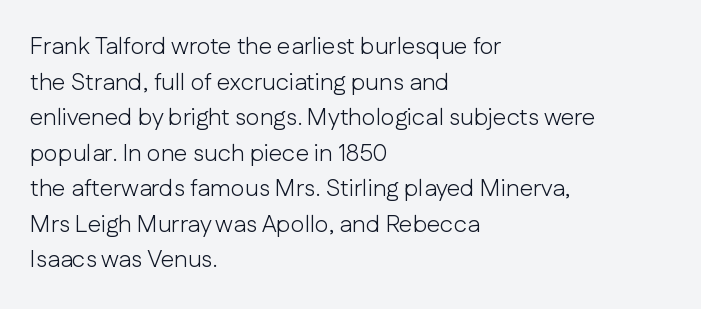
No italicization has been applied; the sample stays upright. Each line starts at the same left margin while the right side varies. Weight: regular or lighter. Compared with typical paragraphs, the rows here are spaced about the same. No extra tracking has been applied to these lines. Any mark beneath the type? The region is blank.
